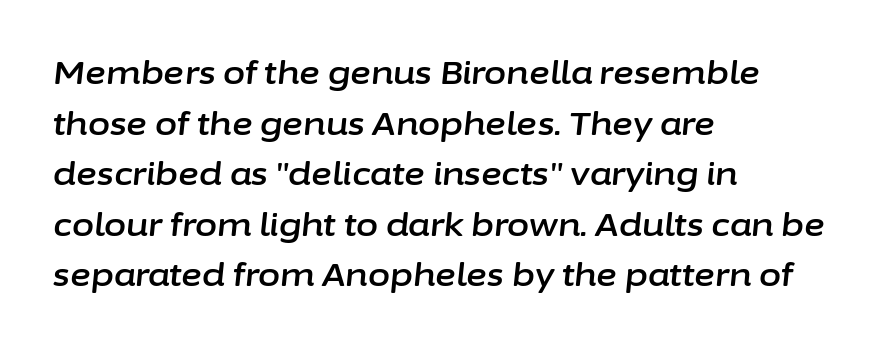
Q: Is the text italic (slanted)? A: Yes, it leans right by about 6 degrees.
Q: Is the text underlined? A: No.
Q: How is the paragraph aligned? A: Left-aligned.
Q: Is the spacing between letters normal or unusually wide? A: Normal.
Q: Is the spacing between lines tight, normal or loose? A: Normal.
Q: Width (condensed, normal, or wide)? A: Normal.
Q: Stroke contrast? A: Low.
Q: x-height? A: Medium.
Q: Monospaced? A: No.
